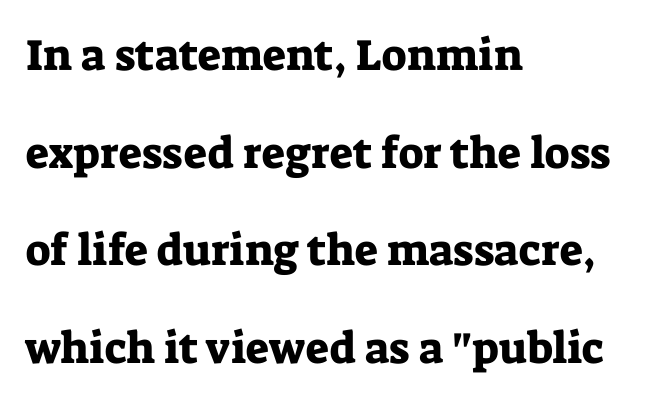
Q: Is the text italic (slanted)? A: No, it is upright.
Q: Is the typeface a serif or a sans-serif typeface? A: Serif.
Q: Is the text underlined? A: No.
Q: How is the paragraph aligned? A: Left-aligned.
Q: Is the spacing between letters normal or unusually wide? A: Normal.
Q: Is the spacing between lines tight, normal or loose? A: Loose.
Q: Width (condensed, normal, or wide)? A: Normal.
Q: Stroke contrast? A: Low.
Q: x-height? A: Medium.
Q: Monospaced? A: No.
